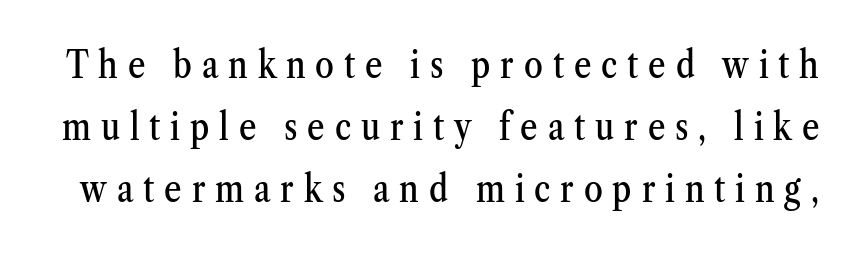
The image shows 38 px condensed serif type, upright; set normal line spacing (1.63x), unusually wide letter spacing (+0.26 em), not underlined; medium stroke contrast and a medium x-height.
